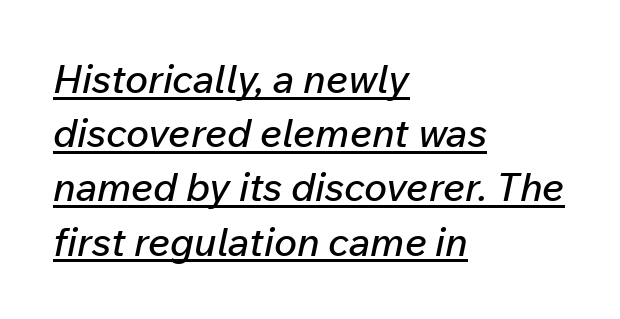
The image shows 39 px text type, italic (leaning right); set left-aligned, normal line spacing (1.39x), normal letter spacing, underlined; low stroke contrast and a medium x-height.
